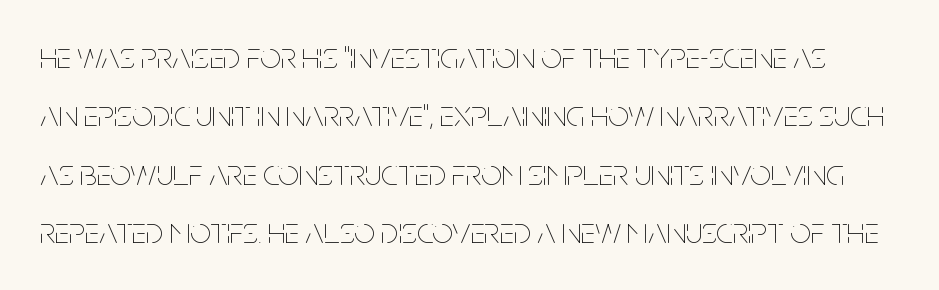
{"italic": "no", "bold": "no", "weight": "thin", "width": "condensed", "stroke_contrast": "low", "x_height": "large", "monospaced": "no", "underline": "no", "line_spacing": "normal", "line_spacing_ratio": 1.58, "letter_spacing": "normal", "letter_spacing_em": 0.0, "glyph_px": 37}
